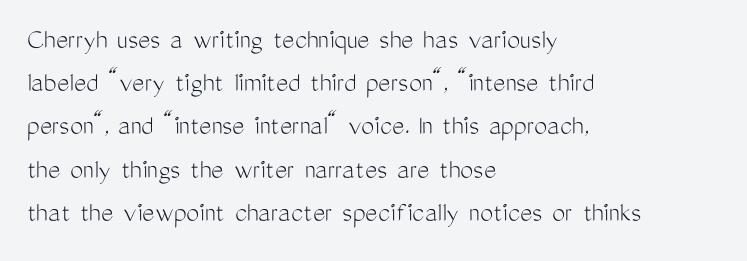
The image shows 29 px light, condensed sans-serif type, upright; set left-aligned, normal line spacing (1.49x), normal letter spacing, not underlined; medium stroke contrast and a medium x-height.
